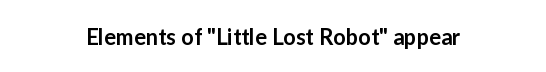
{"italic": "no", "bold": "semi", "underline": "no", "align": "center", "letter_spacing": "normal", "letter_spacing_em": 0.0, "glyph_px": 22}
